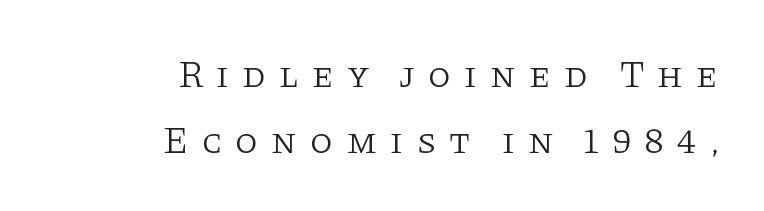
The image shows 37 px light serif type, upright; set right-aligned, line spacing 1.79x, unusually wide letter spacing (+0.34 em), not underlined; low stroke contrast and a large x-height.
